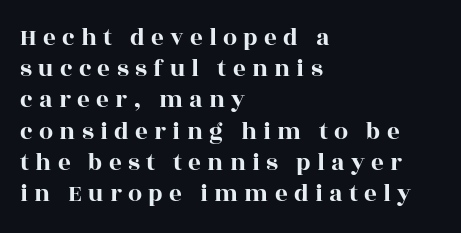
Each new line begins a customary step beneath the previous one. In terms of posture, this sample is upright. A classic flush-left, rag-right setting is used for this passage. Anything drawn beneath the words? Only blank space.
